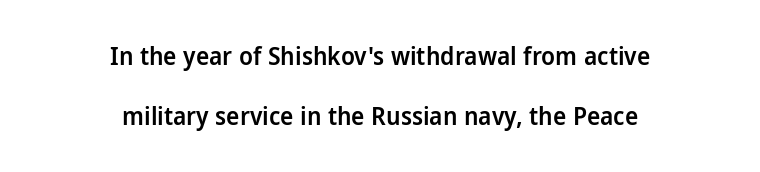
The image shows 25 px text type, upright; set centered, loose line spacing (2.42x), normal letter spacing, not underlined.
